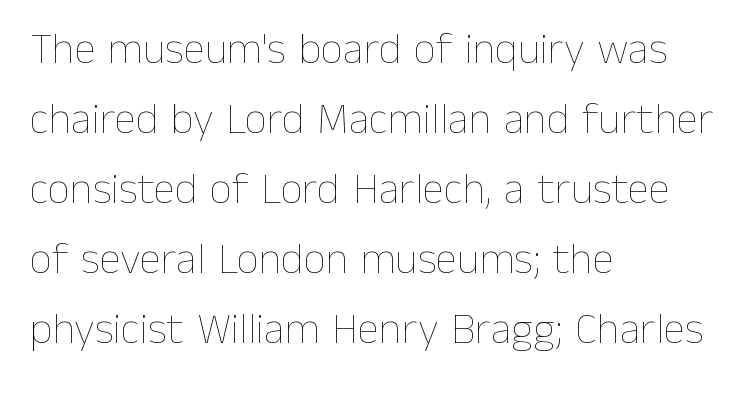
Q: Is the text bold? A: No.
Q: Is the text italic (slanted)? A: No, it is upright.
Q: Is the text underlined? A: No.
Q: How is the paragraph aligned? A: Left-aligned.
Q: Is the spacing between letters normal or unusually wide? A: Normal.
Q: Is the spacing between lines tight, normal or loose? A: Normal.
Q: Width (condensed, normal, or wide)? A: Normal.
Q: Stroke contrast? A: Low.
Q: x-height? A: Medium.
Q: Monospaced? A: No.
